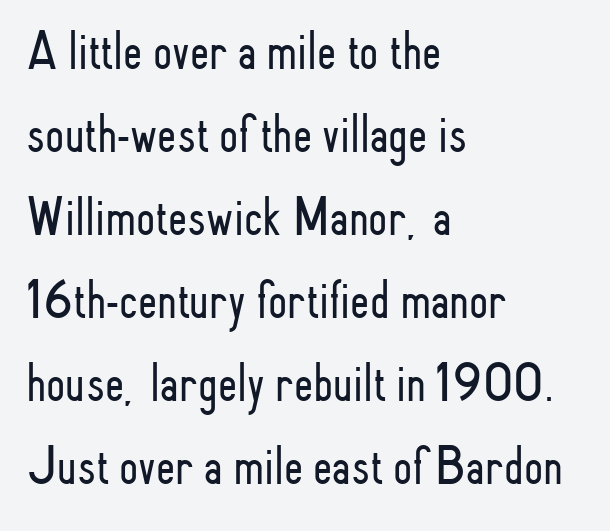
Q: Is the text bold? A: No.
Q: Is the text italic (slanted)? A: No, it is upright.
Q: Is the typeface a serif or a sans-serif typeface? A: Sans-serif.
Q: Is the text underlined? A: No.
Q: How is the paragraph aligned? A: Left-aligned.
Q: Is the spacing between letters normal or unusually wide? A: Normal.
Q: Is the spacing between lines tight, normal or loose? A: Normal.
Q: Width (condensed, normal, or wide)? A: Condensed.
Q: Stroke contrast? A: Low.
Q: x-height? A: Small.
Q: Monospaced? A: No.
